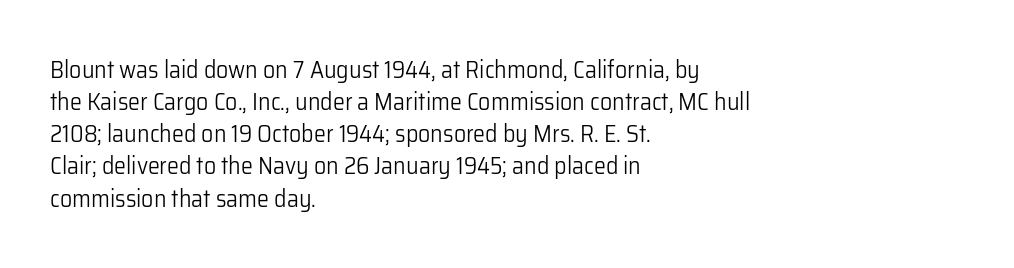
Q: Is the text bold? A: No.
Q: Is the text italic (slanted)? A: No, it is upright.
Q: Is the text underlined? A: No.
Q: How is the paragraph aligned? A: Left-aligned.
Q: Is the spacing between letters normal or unusually wide? A: Normal.
Q: Is the spacing between lines tight, normal or loose? A: Normal.
